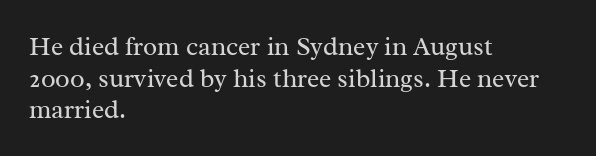
Nope, not italic — everything's standing straight. The font is comparable to plain body text, perhaps lighter. Inter-character spacing is left at the font's built-in metrics. The zone under the glyphs is completely vacant. These lines are set flush left with a ragged right edge.
